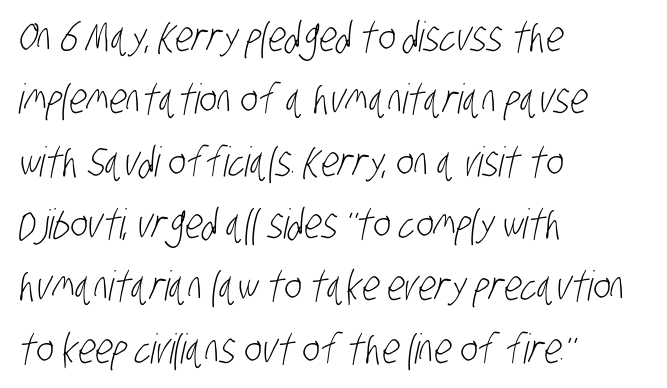
Q: Is the text bold? A: No.
Q: Is the typeface a serif or a sans-serif typeface? A: Sans-serif.
Q: Is the text underlined? A: No.
Q: How is the paragraph aligned? A: Left-aligned.
Q: Is the spacing between letters normal or unusually wide? A: Normal.
Q: Is the spacing between lines tight, normal or loose? A: Normal.
Q: Width (condensed, normal, or wide)? A: Condensed.
Q: Stroke contrast? A: Low.
Q: x-height? A: Large.
Q: Monospaced? A: No.
